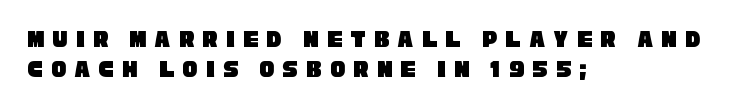
How are the letters spaced? Widely, with obvious added tracking. Left-aligned paragraph, ragged on the right. A bare baseline throughout the passage.
